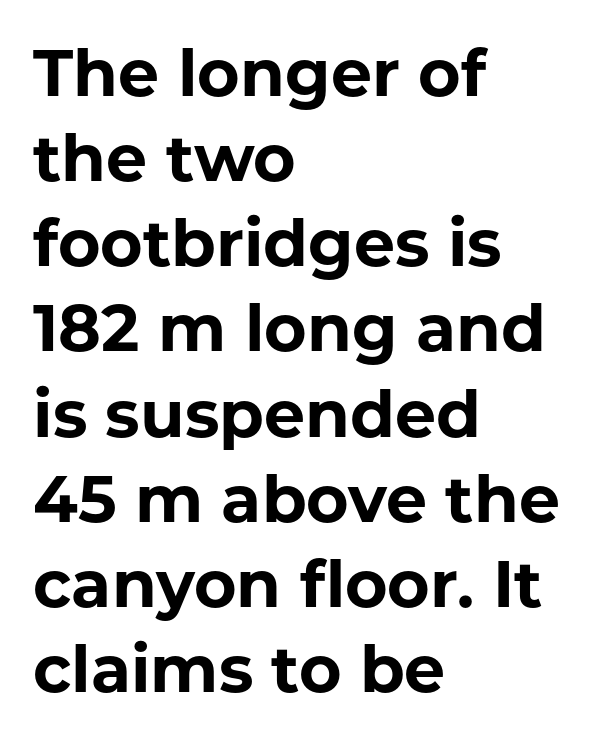
The image shows 65 px bold sans-serif type, upright; set left-aligned, normal line spacing (1.31x), normal letter spacing, not underlined; low stroke contrast and a medium x-height.
